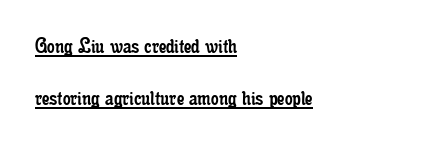
{"italic": "no", "bold": "no", "underline": "yes", "align": "left", "line_spacing": "loose", "line_spacing_ratio": 2.16, "letter_spacing": "normal", "letter_spacing_em": 0.0, "glyph_px": 24}
